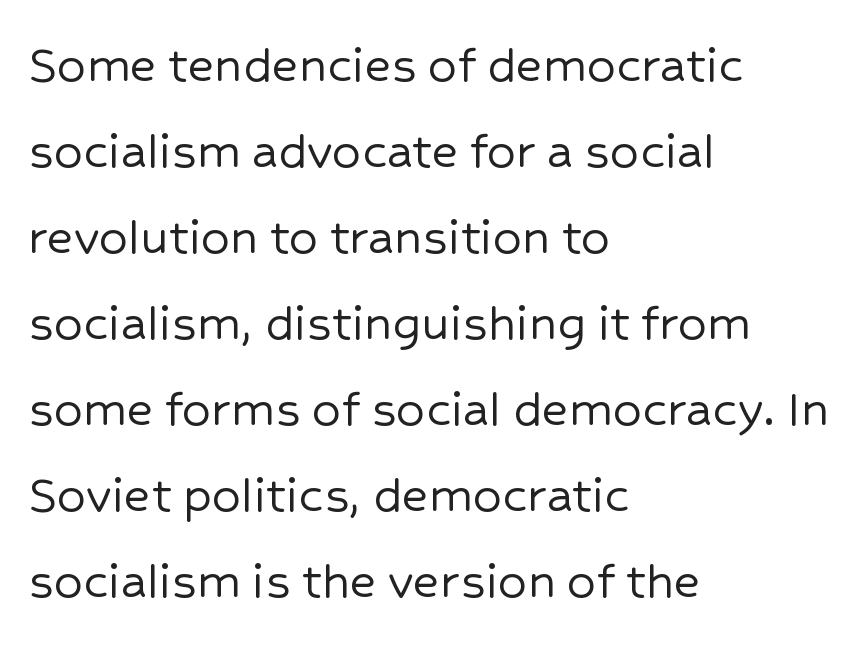
{"serif": "no", "italic": "no", "width": "normal", "stroke_contrast": "low", "x_height": "medium", "monospaced": "no", "underline": "no", "align": "left", "line_spacing": "normal", "line_spacing_ratio": 1.51, "letter_spacing": "normal", "letter_spacing_em": 0.0, "glyph_px": 57}
